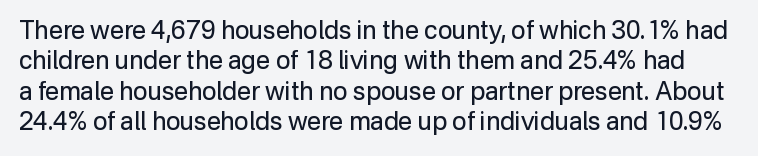
Q: Is the text bold? A: No.
Q: Is the text italic (slanted)? A: No, it is upright.
Q: Is the text underlined? A: No.
Q: Is the spacing between letters normal or unusually wide? A: Normal.
